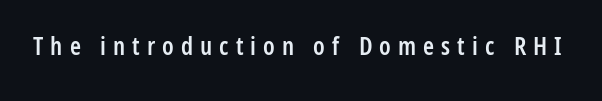
{"italic": "no", "bold": "semi", "underline": "no", "letter_spacing": "wide", "letter_spacing_em": 0.28, "glyph_px": 25}
